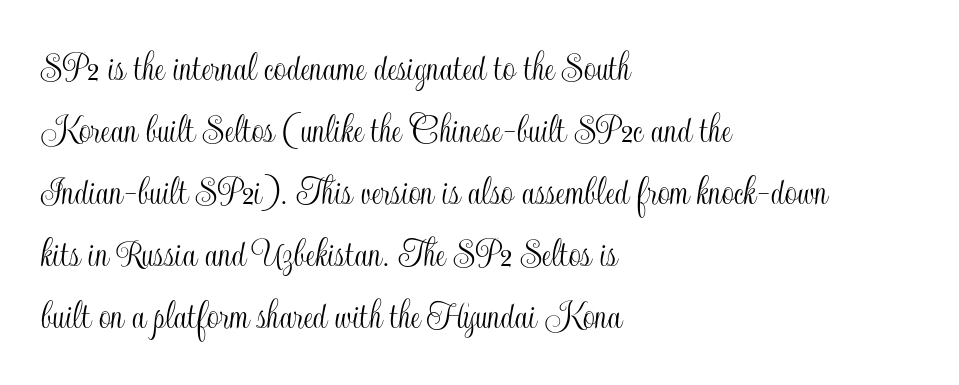
Notice how descenders clear the ascenders below comfortably — that's standard leading. Descenders hang freely into open space. The type is set solid horizontally, with unmodified tracking. If you drew a ruler down the left edge, every line would touch it. Do the characters align in a grid? No, the font is proportional.
